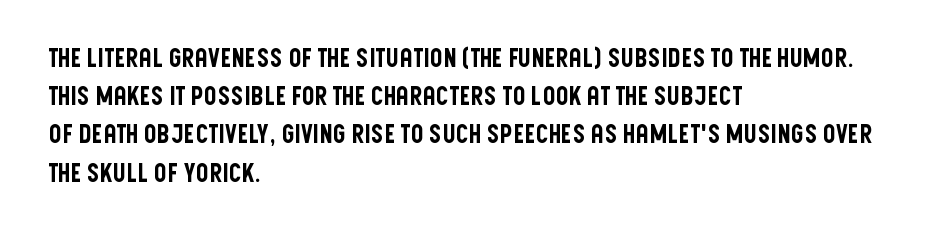
The image shows 25 px text type, upright; set left-aligned, normal line spacing (1.53x), normal letter spacing, not underlined.
